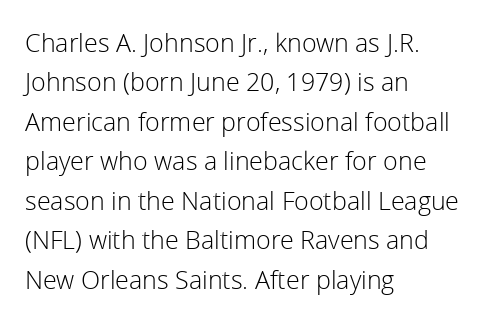
This block has exactly the height ordinary leading produces. Heft: none added — not bold. The face used here is rendered with its standard letterfit. Horizontally, the lines are justified to the leading edge only.
